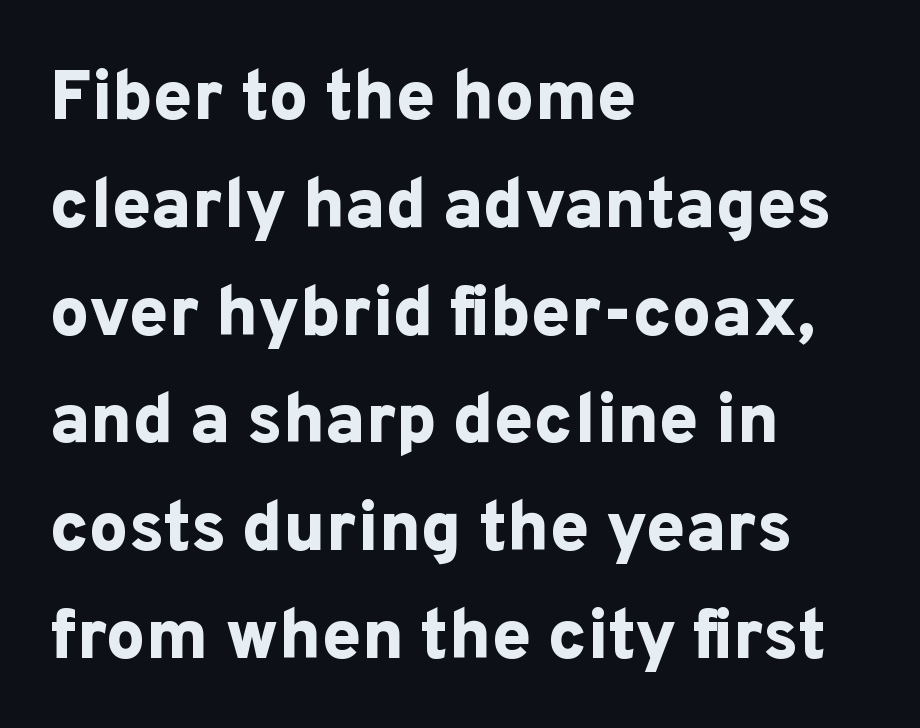
These lines keep a tight, regular rhythm from letter to letter. No feet cap the strokes, marking this as sans-serif type. The rendering uses natural spacing where letterforms have individual widths. Horizontal alignment here is leftward, the default for most running prose.
